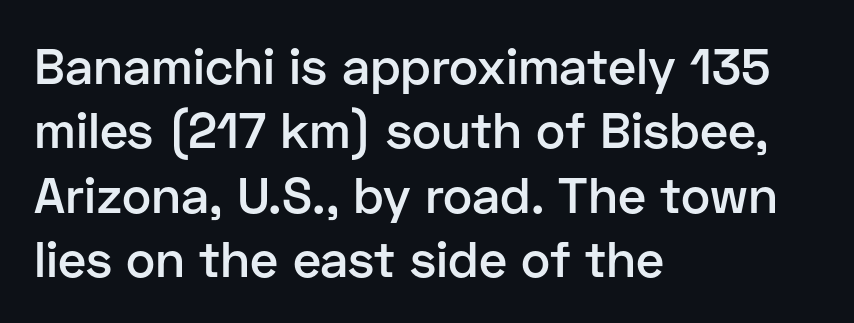
Q: Is the text bold? A: Semi-bold.
Q: Is the text italic (slanted)? A: No, it is upright.
Q: Is the typeface a serif or a sans-serif typeface? A: Sans-serif.
Q: Is the text underlined? A: No.
Q: How is the paragraph aligned? A: Left-aligned.
Q: Is the spacing between letters normal or unusually wide? A: Normal.
Q: Is the spacing between lines tight, normal or loose? A: Normal.
Q: Width (condensed, normal, or wide)? A: Normal.
Q: Stroke contrast? A: Low.
Q: x-height? A: Medium.
Q: Monospaced? A: No.
